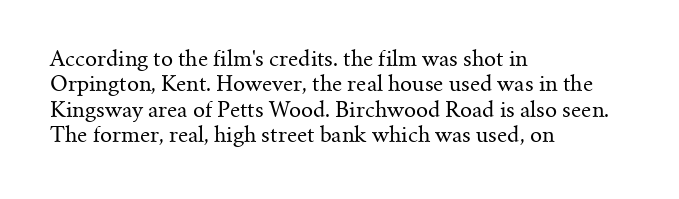
The image shows 21 px text type, upright; set left-aligned, line spacing 1.21x, normal letter spacing, not underlined.
